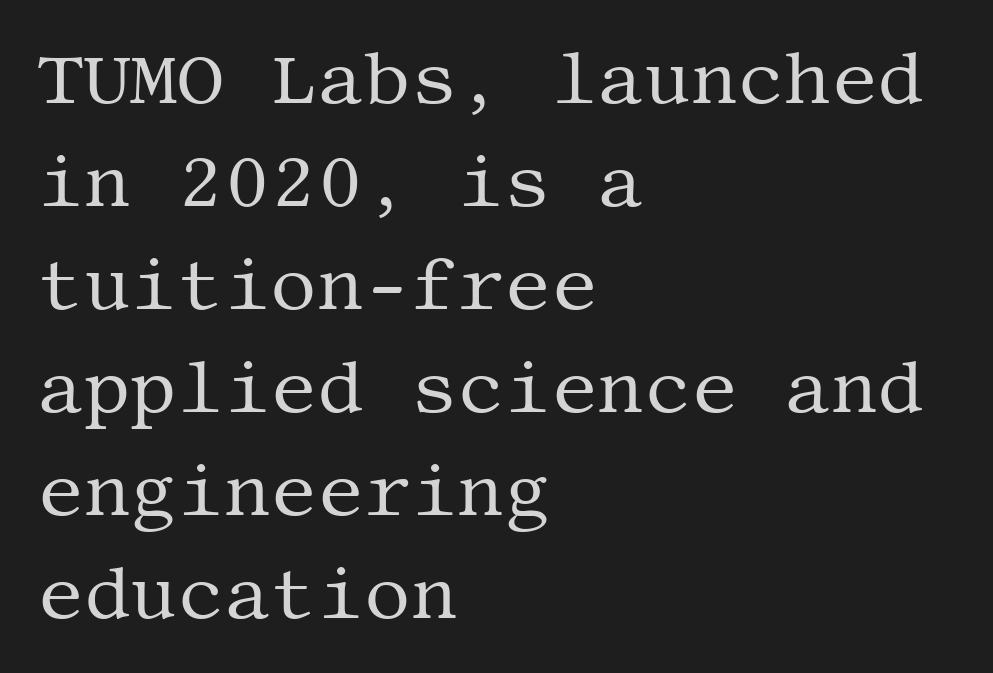
Short note: letters normally spaced. A student would call this left alignment; a typographer would say flush left, rag right. The weight tops out at a normal text grade. The characters display serif detailing at their extremities. Check the space under the baseline: it is left empty.
